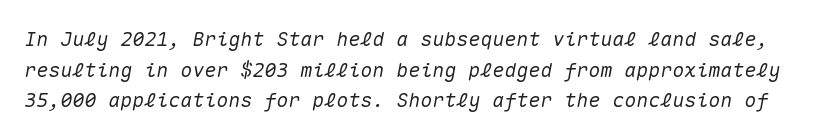
No word sits above an underline. Tracking here is standard; glyphs follow each other at the usual distance. If you measured baseline to baseline, you'd find a middling distance. These lines were composed using italics.
